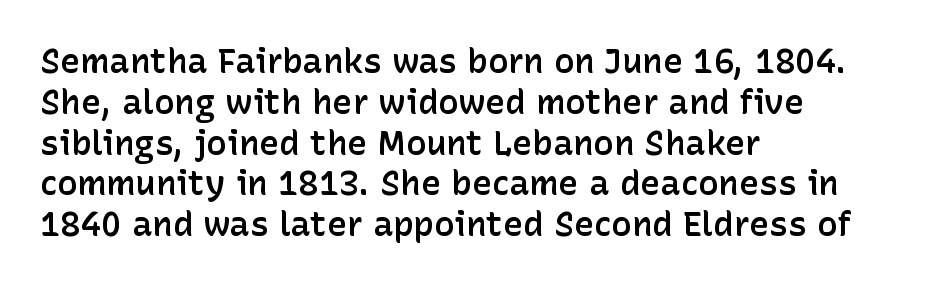
The image shows 34 px semibold sans-serif type, upright; set left-aligned, line spacing 1.2x, normal letter spacing, not underlined; low stroke contrast and a medium x-height.
